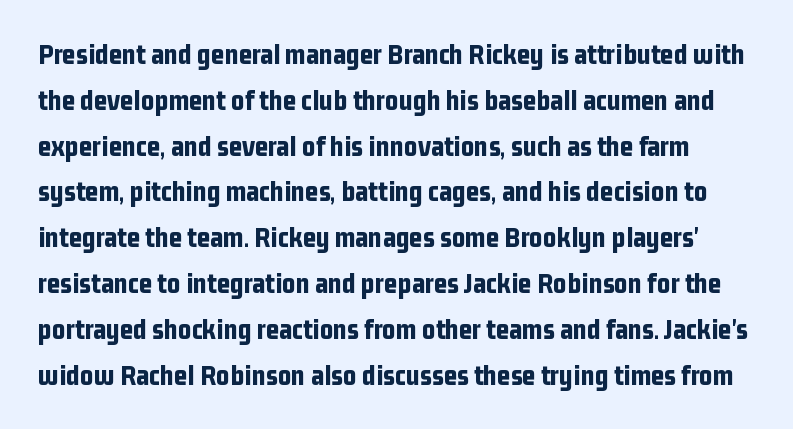
Q: Is the text bold? A: Yes.
Q: Is the text italic (slanted)? A: No, it is upright.
Q: Is the typeface a serif or a sans-serif typeface? A: Sans-serif.
Q: Is the text underlined? A: No.
Q: Is the spacing between letters normal or unusually wide? A: Normal.
Q: Is the spacing between lines tight, normal or loose? A: Normal.
Q: Width (condensed, normal, or wide)? A: Condensed.
Q: Stroke contrast? A: Low.
Q: x-height? A: Medium.
Q: Monospaced? A: No.
